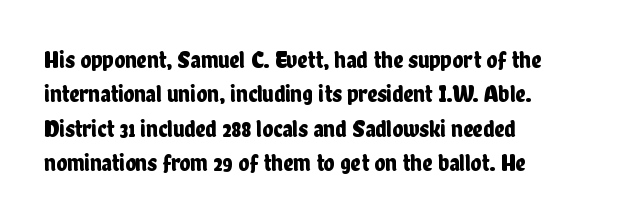
The image shows 25 px text type, upright; set left-aligned, normal line spacing (1.38x), normal letter spacing, not underlined.
